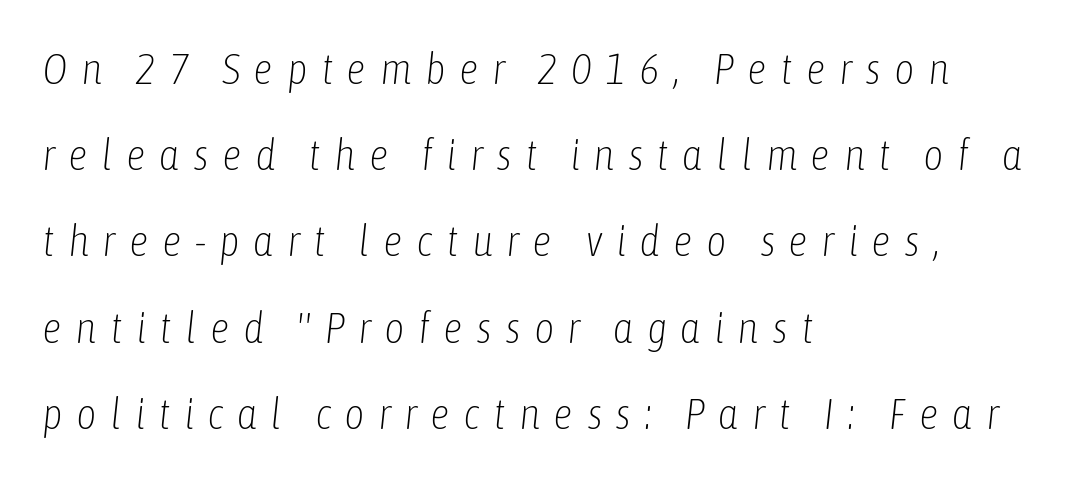
Q: Is the text bold? A: No.
Q: Is the text italic (slanted)? A: Yes, it leans right by about 6 degrees.
Q: Is the text underlined? A: No.
Q: How is the paragraph aligned? A: Left-aligned.
Q: Is the spacing between letters normal or unusually wide? A: Unusually wide.
Q: Is the spacing between lines tight, normal or loose? A: Loose.
Q: Width (condensed, normal, or wide)? A: Condensed.
Q: Stroke contrast? A: Low.
Q: x-height? A: Medium.
Q: Monospaced? A: No.
